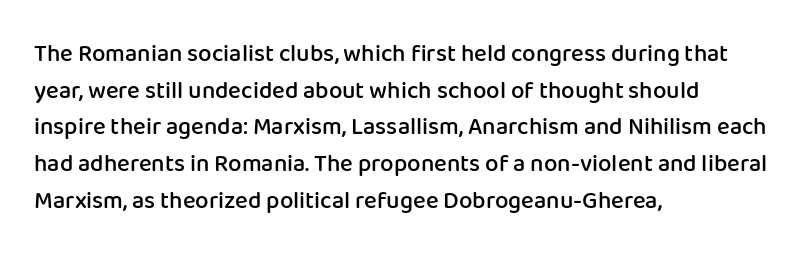
Q: Is the text bold? A: Semi-bold.
Q: Is the text italic (slanted)? A: No, it is upright.
Q: Is the text underlined? A: No.
Q: How is the paragraph aligned? A: Left-aligned.
Q: Is the spacing between letters normal or unusually wide? A: Normal.
Q: Is the spacing between lines tight, normal or loose? A: Normal.
